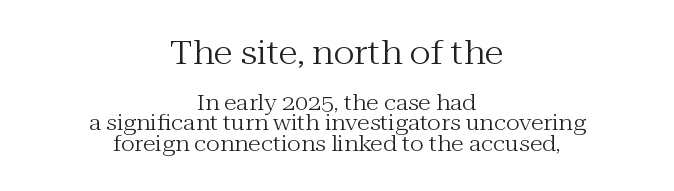
The image shows 32 px regular-weight serif type, upright; set centered, tight line spacing (0.96x), normal letter spacing, not underlined; the first (top) block is 1.52x larger; medium stroke contrast and a medium x-height.
